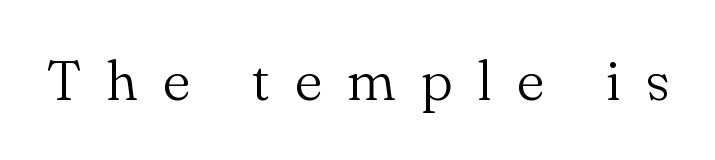
This sample uses expanded letter spacing, leaving extra air between glyphs. Rendered with straight, roman letterforms. Heft: none added — not bold. Think of a printed novel: that variable character pitch is what you see here. The face used here is seriffed, in the tradition of book romans. The gap between lines stays unmarked.
